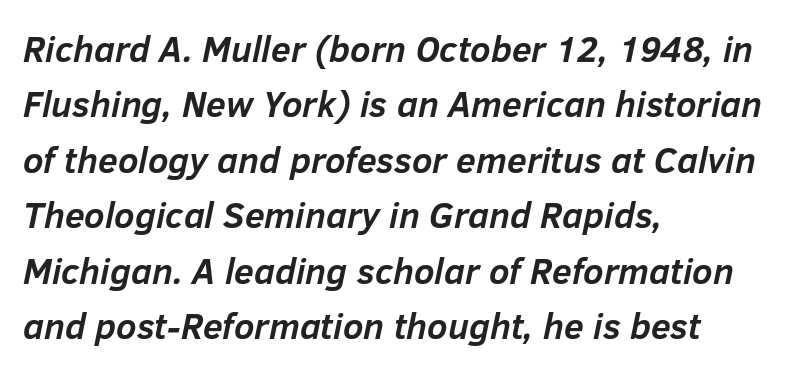
Think of a printed novel: that variable character pitch is what you see here. This is heavy type, rendered in bold. The passage shown is not underscored anywhere. The line texture is even and compact thanks to regular tracking. Slanted lettering throughout. The text block is weighted toward the left margin, trailing off unevenly rightward.
